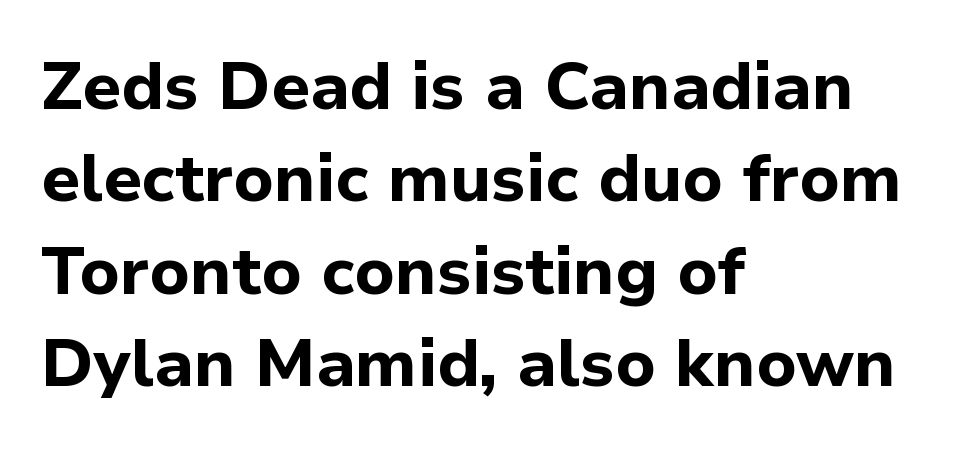
The image shows 67 px bold sans-serif type, upright; set left-aligned, normal line spacing (1.38x), normal letter spacing, not underlined; low stroke contrast and a medium x-height.
